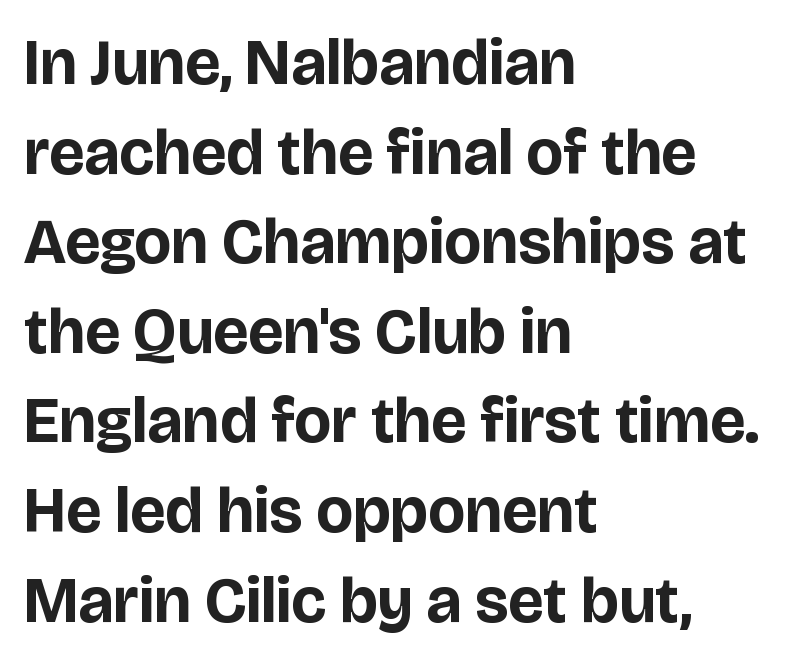
The image shows 64 px bold sans-serif type, upright; set left-aligned, normal line spacing (1.4x), normal letter spacing, not underlined; low stroke contrast and a large x-height.
